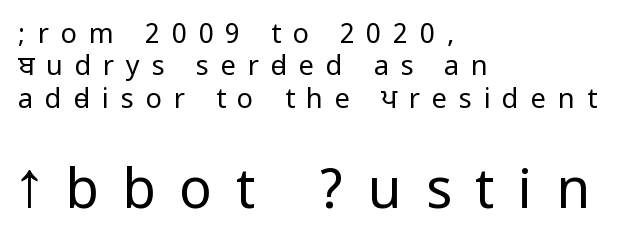
Does the lettering tilt? It doesn't — this is upright. The foot of each line stays bare and open. Does extra space separate the letters? Yes, quite a lot of it. Type style note: lacks serifs.
